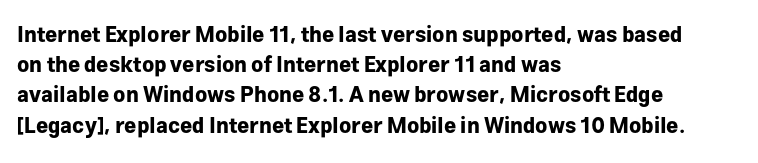
Q: Is the text bold? A: Yes.
Q: Is the text italic (slanted)? A: No, it is upright.
Q: Is the text underlined? A: No.
Q: How is the paragraph aligned? A: Left-aligned.
Q: Is the spacing between letters normal or unusually wide? A: Normal.
Q: Is the spacing between lines tight, normal or loose? A: Normal.
